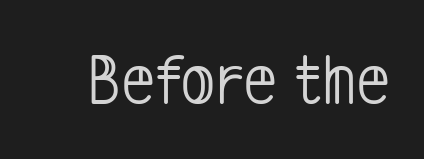
You can tell from the bare stems that sans-serif type was used. This reads as an unemphasized weight, regular at the heaviest. The space directly below the letters is spotless. Honestly, the letter spacing is just normal — you wouldn't notice it. Proportional: the letters do not fall into vertical columns.
